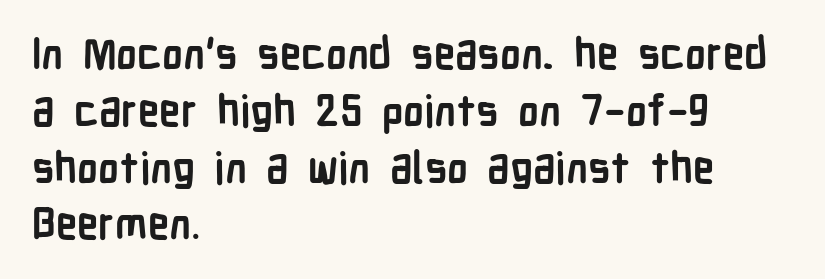
Q: Is the text bold? A: Yes.
Q: Is the text italic (slanted)? A: No, it is upright.
Q: Is the typeface a serif or a sans-serif typeface? A: Sans-serif.
Q: Is the text underlined? A: No.
Q: How is the paragraph aligned? A: Left-aligned.
Q: Is the spacing between letters normal or unusually wide? A: Normal.
Q: Is the spacing between lines tight, normal or loose? A: Normal.
Q: Width (condensed, normal, or wide)? A: Condensed.
Q: Stroke contrast? A: Low.
Q: x-height? A: Medium.
Q: Monospaced? A: No.
